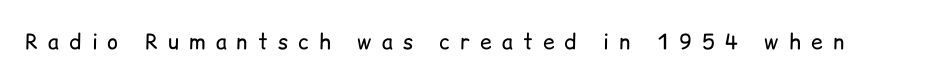
The image shows 21 px text type, upright; set unusually wide letter spacing (+0.48 em), not underlined.
